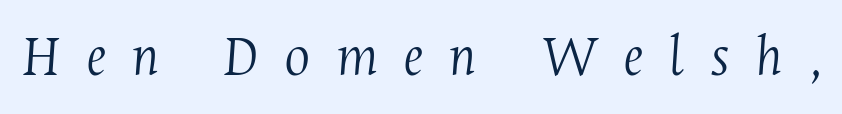
The image shows 61 px light, condensed serif type, italic (leaning right); set unusually wide letter spacing (+0.41 em), not underlined; medium stroke contrast and a medium x-height.
